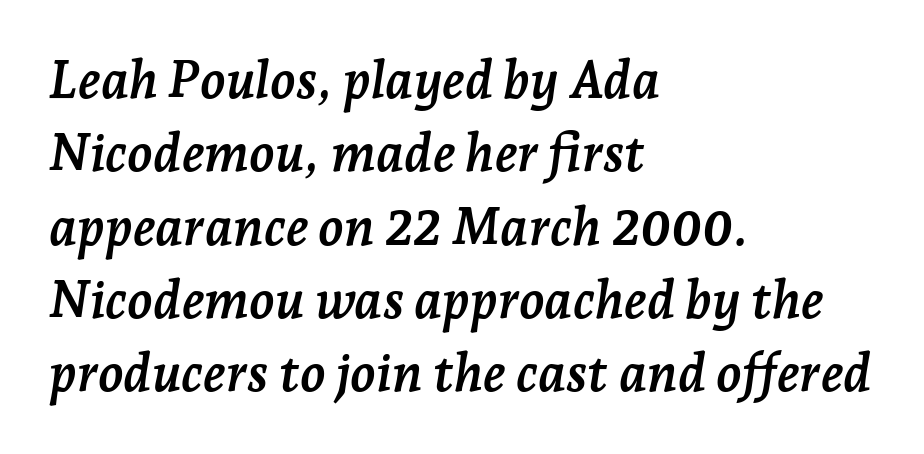
{"serif": "yes", "italic": "yes", "lean": "right", "slant_degrees": 7, "bold": "yes", "weight": "semibold", "width": "normal", "stroke_contrast": "low", "x_height": "medium", "monospaced": "no", "underline": "no", "align": "left", "line_spacing": "normal", "line_spacing_ratio": 1.41, "letter_spacing": "normal", "letter_spacing_em": 0.0, "glyph_px": 52}
